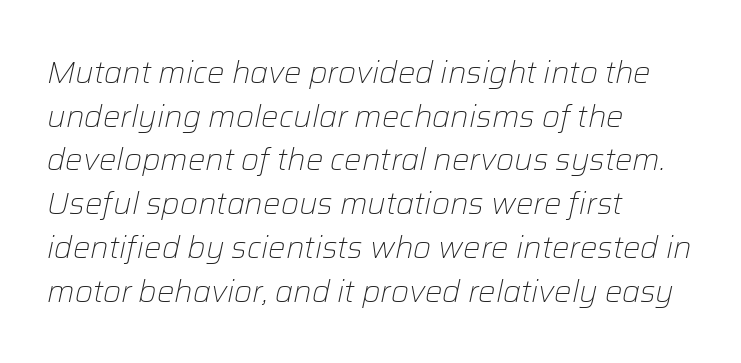
The image shows 31 px light type, italic (leaning right); set left-aligned, normal line spacing (1.41x), normal letter spacing, not underlined; low stroke contrast and a medium x-height.
